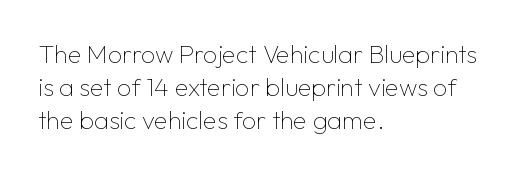
The image shows 25 px text type, upright; set left-aligned, normal line spacing (1.33x), normal letter spacing, not underlined.
